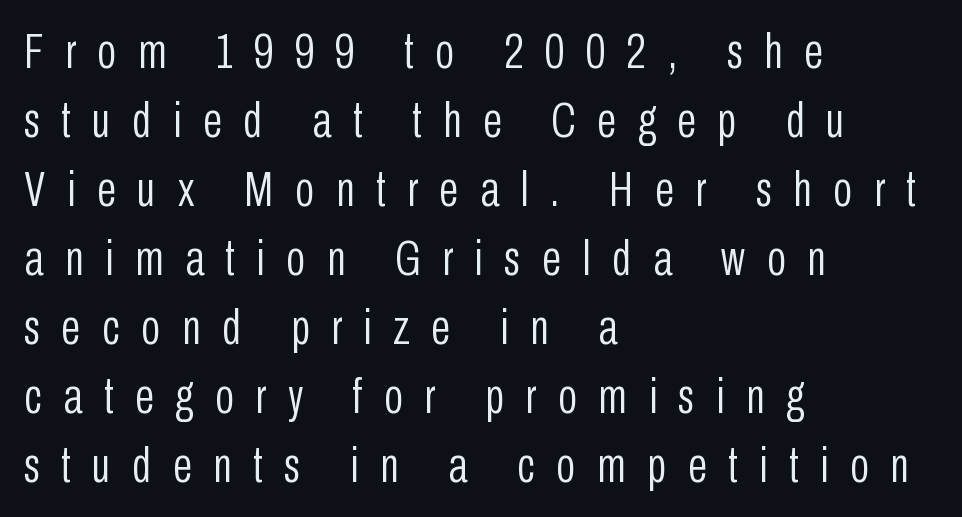
Q: Is the text bold? A: No.
Q: Is the text italic (slanted)? A: No, it is upright.
Q: Is the typeface a serif or a sans-serif typeface? A: Sans-serif.
Q: Is the text underlined? A: No.
Q: How is the paragraph aligned? A: Left-aligned.
Q: Is the spacing between letters normal or unusually wide? A: Unusually wide.
Q: Is the spacing between lines tight, normal or loose? A: Normal.
Q: Width (condensed, normal, or wide)? A: Condensed.
Q: Stroke contrast? A: Low.
Q: x-height? A: Medium.
Q: Monospaced? A: No.
